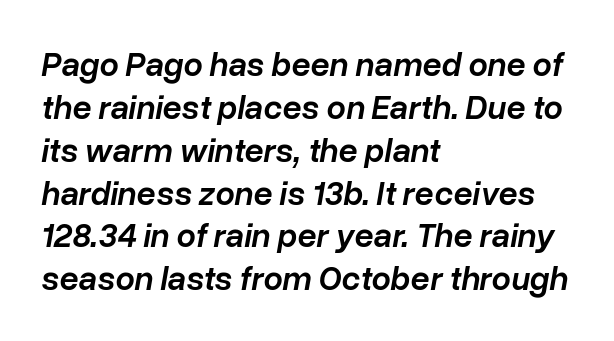
Q: Is the text bold? A: Semi-bold.
Q: Is the text italic (slanted)? A: Yes, it leans right by about 10 degrees.
Q: Is the text underlined? A: No.
Q: How is the paragraph aligned? A: Left-aligned.
Q: Is the spacing between letters normal or unusually wide? A: Normal.
Q: Is the spacing between lines tight, normal or loose? A: Normal.
Q: Width (condensed, normal, or wide)? A: Normal.
Q: Stroke contrast? A: Low.
Q: x-height? A: Medium.
Q: Monospaced? A: No.
